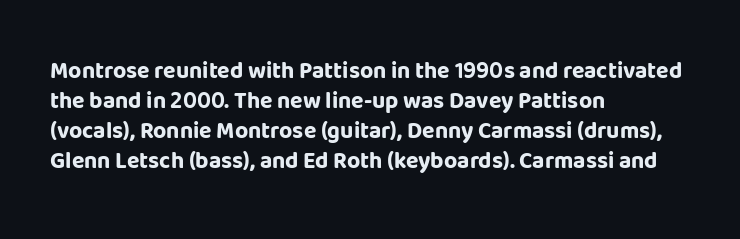
Does extra space separate the letters? No, they use regular spacing. The passage is arranged the way most books set body copy — flush left. Successive baselines arrive at the customary interval. Posture: upright roman. Is the type bold? Yes — the strokes are clearly thick and heavy.
